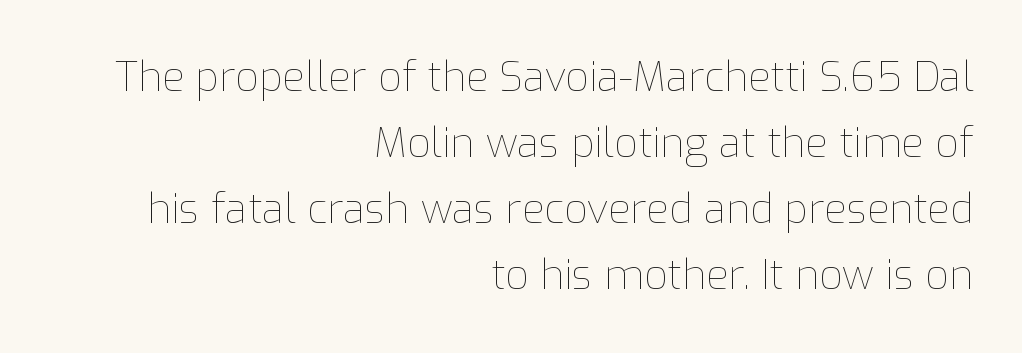
The image shows 41 px thin type, upright; set right-aligned, normal line spacing (1.61x), normal letter spacing, not underlined; low stroke contrast and a medium x-height.
